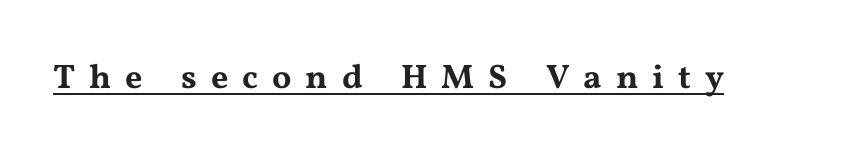
{"serif": "yes", "italic": "no", "width": "wide", "stroke_contrast": "medium", "x_height": "medium", "monospaced": "no", "underline": "yes", "letter_spacing": "wide", "letter_spacing_em": 0.41, "glyph_px": 34}
